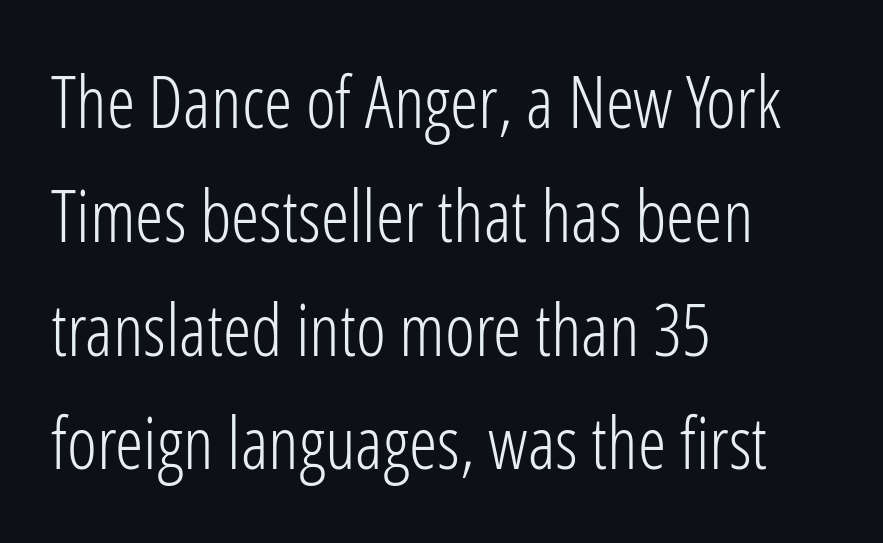
{"serif": "no", "italic": "no", "bold": "no", "weight": "light", "width": "condensed", "stroke_contrast": "low", "x_height": "medium", "monospaced": "no", "underline": "no", "align": "left", "line_spacing": "normal", "line_spacing_ratio": 1.58, "letter_spacing": "normal", "letter_spacing_em": 0.0, "glyph_px": 72}
